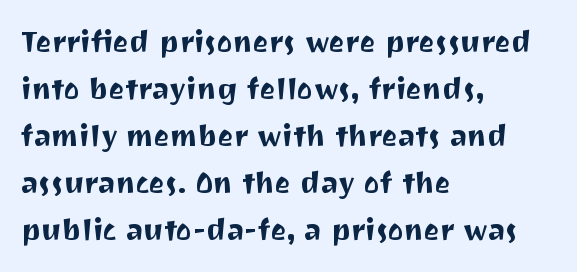
The image shows 30 px sans-serif type, upright; set left-aligned, normal line spacing (1.57x), normal letter spacing, not underlined; medium stroke contrast and a medium x-height.
